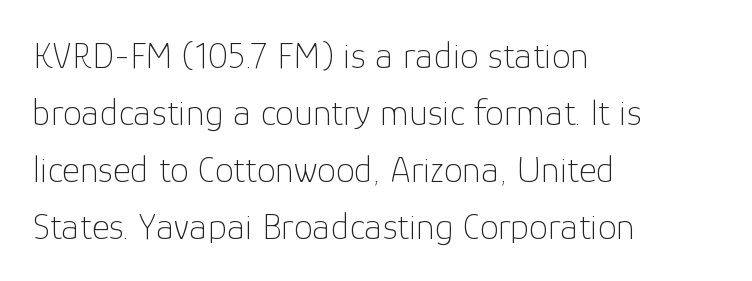
You can tell from the bare stems that sans-serif type was used. The rendering keeps characters at their native spacing. A typesetter would call this proportional, since set widths differ per character. Has an underline been added? It has not.
